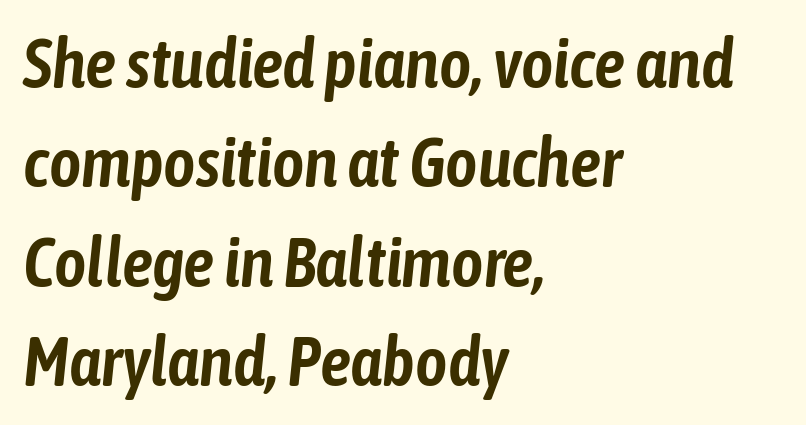
Q: Is the text italic (slanted)? A: Yes, it leans right by about 6 degrees.
Q: Is the text underlined? A: No.
Q: How is the paragraph aligned? A: Left-aligned.
Q: Is the spacing between letters normal or unusually wide? A: Normal.
Q: Is the spacing between lines tight, normal or loose? A: Normal.
Q: Width (condensed, normal, or wide)? A: Condensed.
Q: Stroke contrast? A: Low.
Q: x-height? A: Medium.
Q: Monospaced? A: No.
